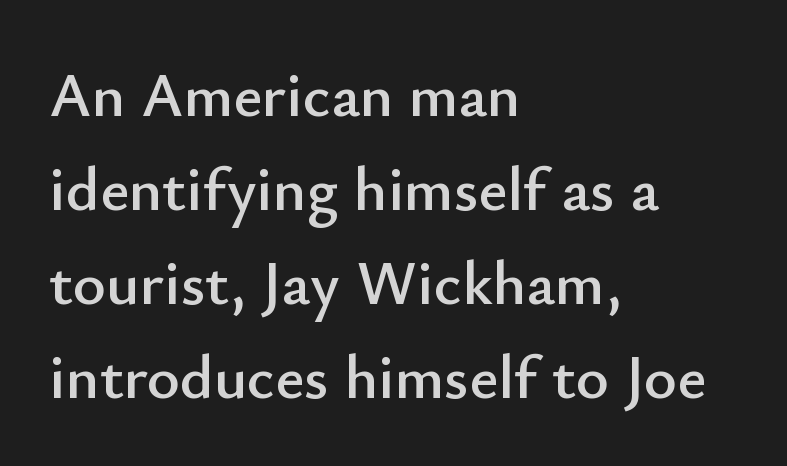
{"serif": "no", "italic": "no", "width": "normal", "stroke_contrast": "low", "x_height": "small", "monospaced": "no", "underline": "no", "align": "left", "line_spacing": "normal", "line_spacing_ratio": 1.49, "letter_spacing": "normal", "letter_spacing_em": 0.0, "glyph_px": 63}
